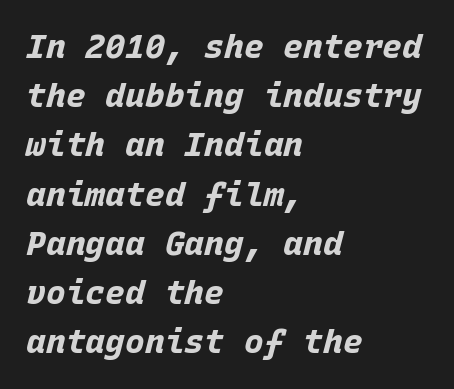
Q: Is the text bold? A: Yes.
Q: Is the text italic (slanted)? A: Yes, it leans right by about 15 degrees.
Q: Is the text underlined? A: No.
Q: How is the paragraph aligned? A: Left-aligned.
Q: Is the spacing between letters normal or unusually wide? A: Normal.
Q: Is the spacing between lines tight, normal or loose? A: Normal.
Q: Width (condensed, normal, or wide)? A: Normal.
Q: Stroke contrast? A: Low.
Q: x-height? A: Large.
Q: Monospaced? A: Yes.
